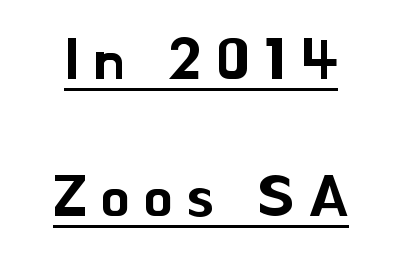
Q: Is the text italic (slanted)? A: No, it is upright.
Q: Is the typeface a serif or a sans-serif typeface? A: Sans-serif.
Q: Is the text underlined? A: Yes.
Q: Is the spacing between letters normal or unusually wide? A: Unusually wide.
Q: Is the spacing between lines tight, normal or loose? A: Loose.
Q: Width (condensed, normal, or wide)? A: Normal.
Q: Stroke contrast? A: Low.
Q: x-height? A: Small.
Q: Monospaced? A: No.
